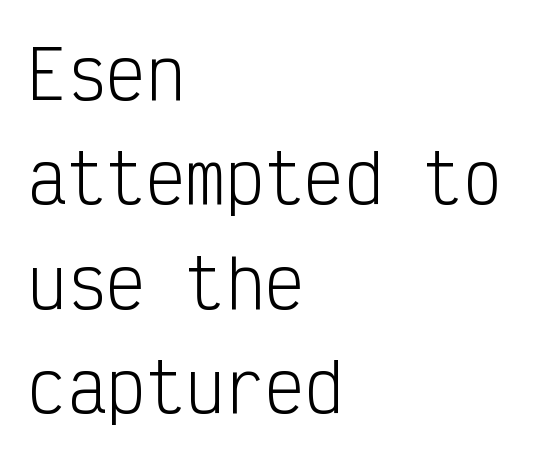
Q: Is the text bold? A: No.
Q: Is the text italic (slanted)? A: No, it is upright.
Q: Is the typeface a serif or a sans-serif typeface? A: Sans-serif.
Q: Is the text underlined? A: No.
Q: How is the paragraph aligned? A: Left-aligned.
Q: Is the spacing between letters normal or unusually wide? A: Normal.
Q: Is the spacing between lines tight, normal or loose? A: Normal.
Q: Width (condensed, normal, or wide)? A: Condensed.
Q: Stroke contrast? A: Low.
Q: x-height? A: Medium.
Q: Monospaced? A: Yes.
